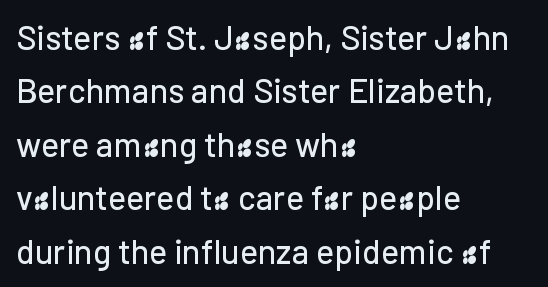
{"serif": "no", "italic": "no", "width": "normal", "stroke_contrast": "low", "x_height": "medium", "monospaced": "no", "underline": "no", "align": "left", "line_spacing": "normal", "line_spacing_ratio": 1.57, "letter_spacing": "normal", "letter_spacing_em": 0.0, "glyph_px": 34}
